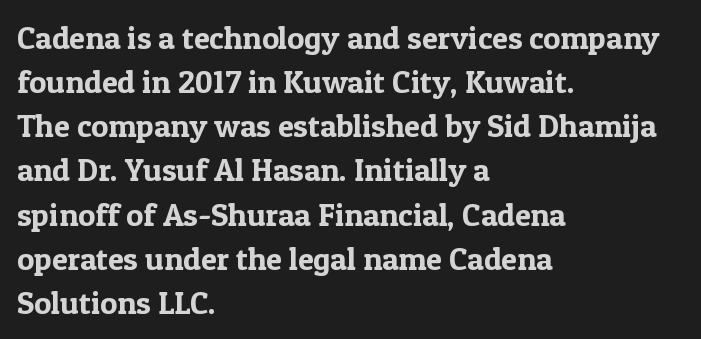
{"serif": "yes", "italic": "no", "width": "normal", "x_height": "medium", "monospaced": "no", "underline": "no", "align": "left", "line_spacing": "normal", "line_spacing_ratio": 1.38, "letter_spacing": "normal", "letter_spacing_em": 0.0, "glyph_px": 32}
